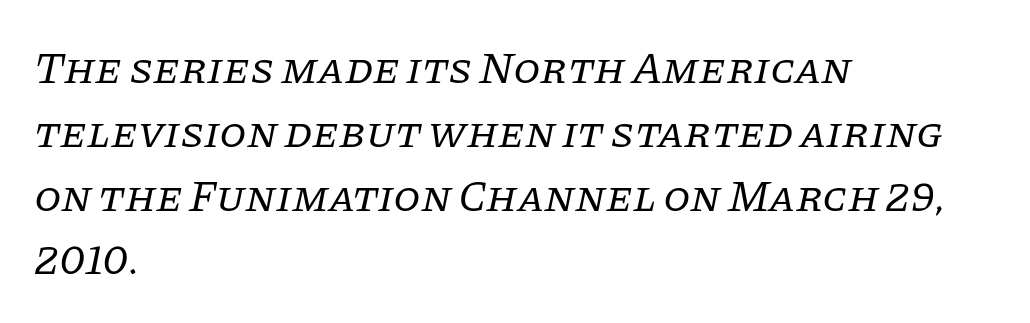
Q: Is the text bold? A: No.
Q: Is the text italic (slanted)? A: Yes, it leans right by about 11 degrees.
Q: Is the typeface a serif or a sans-serif typeface? A: Serif.
Q: Is the text underlined? A: No.
Q: How is the paragraph aligned? A: Left-aligned.
Q: Is the spacing between letters normal or unusually wide? A: Normal.
Q: Is the spacing between lines tight, normal or loose? A: Normal.
Q: Width (condensed, normal, or wide)? A: Normal.
Q: Stroke contrast? A: Low.
Q: x-height? A: Large.
Q: Monospaced? A: No.
